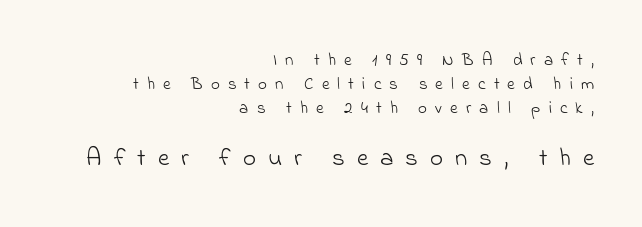
Between one letter and the next there's a generous, obvious gap. The gap between lines stays unmarked. Successive baselines arrive at the customary interval. Visually, the bottom section dominates because its glyphs are scaled up.
